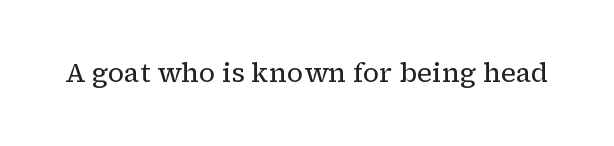
The image shows 27 px text type, upright; set normal letter spacing, not underlined.
